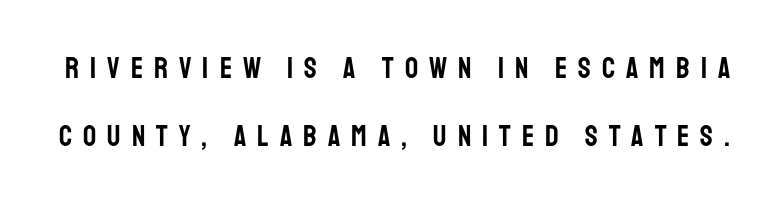
{"serif": "no", "italic": "no", "width": "condensed", "stroke_contrast": "low", "x_height": "large", "monospaced": "no", "underline": "no", "line_spacing": "loose", "line_spacing_ratio": 2.34, "letter_spacing": "wide", "letter_spacing_em": 0.38, "glyph_px": 29}
